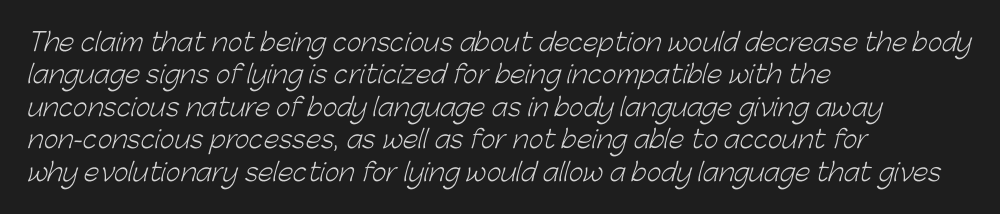
The typeface has the unassuming heft of standard copy or less. The passage shown stacks its lines at a standard gap. Anything drawn beneath the words? Only blank space. Students, note that the glyphs here touch the page at normal intervals. The paragraph shown leans on its left margin.
